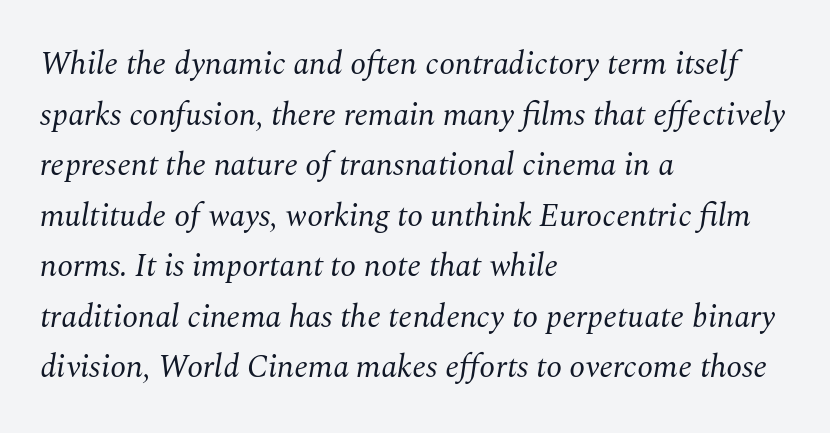
Think of a printed novel: that variable character pitch is what you see here. If you drew a ruler down the left edge, every line would touch it. Is the letter spacing exaggerated? No — it looks like the ordinary default. Stem width sits at or under what a default text font uses.
